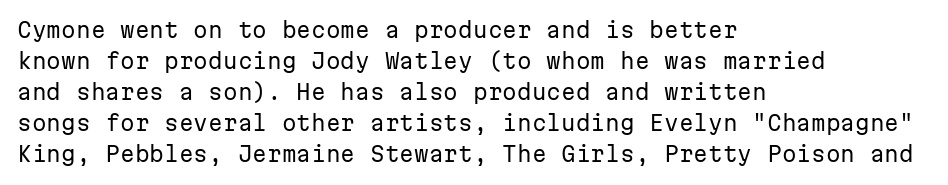
The image shows 21 px text type, upright; set left-aligned, normal line spacing (1.48x), normal letter spacing, not underlined.
